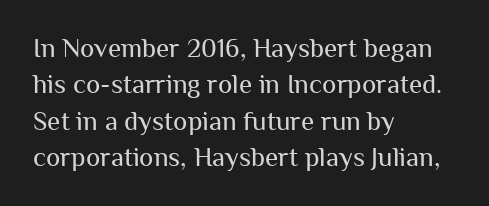
Upright lettering throughout. Reading down the column, the eye jumps a familiar distance to each next line. The typesetting does not lean heavy: it is not bold. Horizontal alignment here is leftward, the default for most running prose. The space directly below the letters is spotless. Glyph-to-glyph distance matches everyday printed text.
